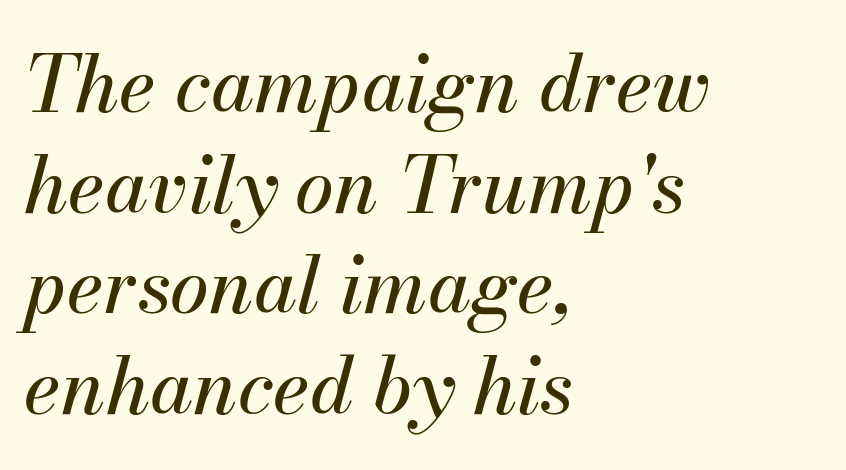
{"italic": "yes", "lean": "right", "slant_degrees": 13, "width": "normal", "stroke_contrast": "medium", "x_height": "small", "monospaced": "no", "underline": "no", "align": "left", "line_spacing": "normal", "line_spacing_ratio": 1.29, "letter_spacing": "normal", "letter_spacing_em": 0.0, "glyph_px": 78}
